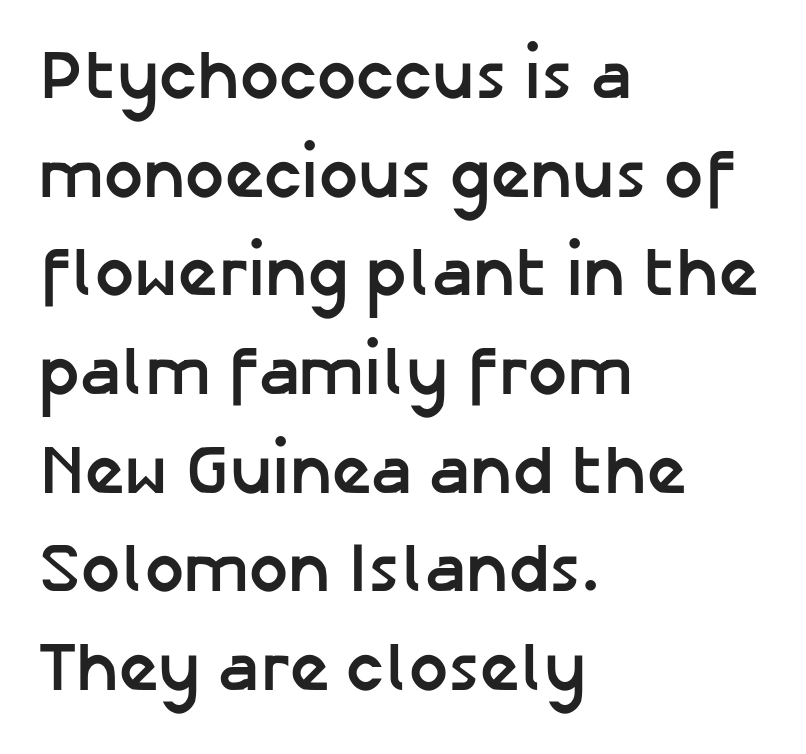
Think of a printed novel: that variable character pitch is what you see here. It's the straight-up-and-down kind of type. This sample uses a sans-serif face. A normal amount of white space separates one row of letters from the next.
